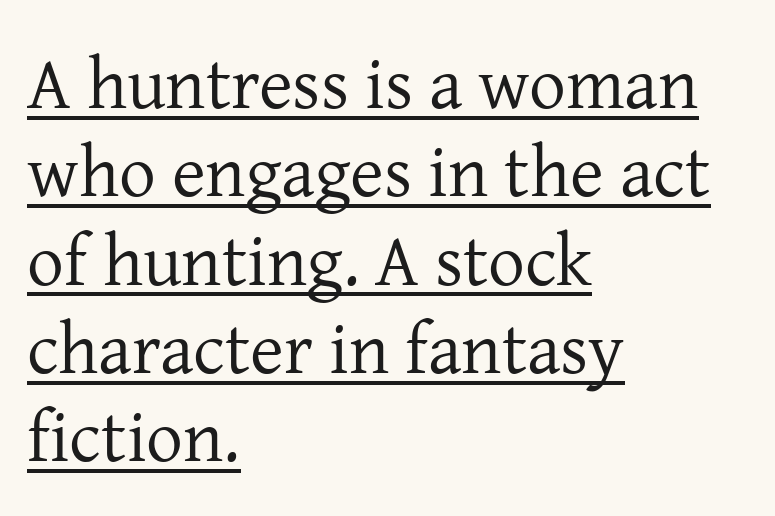
The image shows 73 px regular-weight serif type, upright; set left-aligned, line spacing 1.21x, normal letter spacing, underlined; low stroke contrast and a medium x-height.
